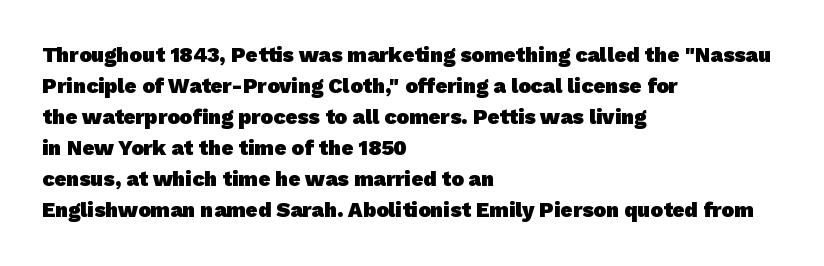
Q: Is the text bold? A: Yes.
Q: Is the text underlined? A: No.
Q: How is the paragraph aligned? A: Left-aligned.
Q: Is the spacing between letters normal or unusually wide? A: Normal.
Q: Is the spacing between lines tight, normal or loose? A: Normal.
